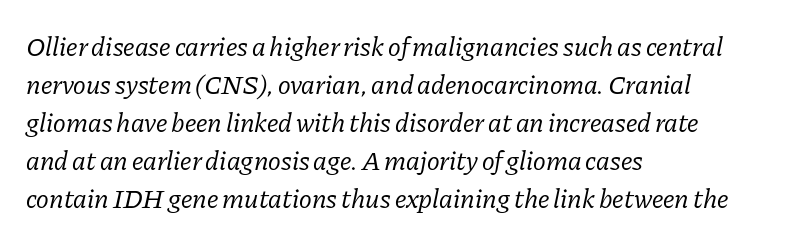
Q: Is the text bold? A: No.
Q: Is the text italic (slanted)? A: Yes, it leans right by about 11 degrees.
Q: Is the text underlined? A: No.
Q: How is the paragraph aligned? A: Left-aligned.
Q: Is the spacing between letters normal or unusually wide? A: Normal.
Q: Is the spacing between lines tight, normal or loose? A: Normal.
